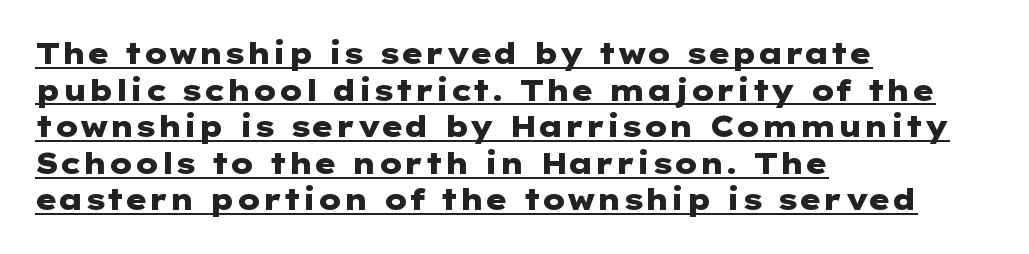
The image shows 29 px heavy, wide sans-serif type, upright; set left-aligned, normal line spacing (1.26x), normal letter spacing, underlined; low stroke contrast and a medium x-height.
